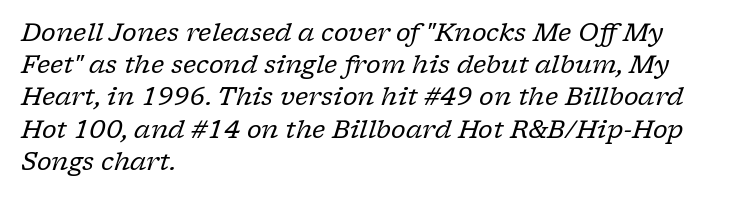
The image shows 25 px text type, italic (leaning right); set left-aligned, normal line spacing (1.29x), normal letter spacing, not underlined.
